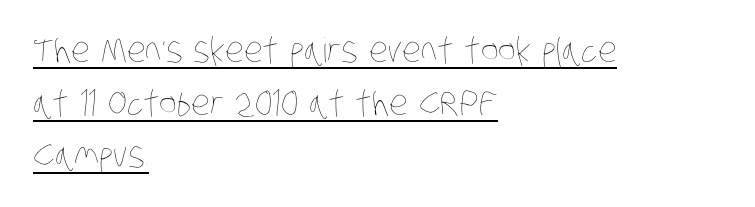
Q: Is the text bold? A: No.
Q: Is the text underlined? A: Yes.
Q: How is the paragraph aligned? A: Left-aligned.
Q: Is the spacing between letters normal or unusually wide? A: Normal.
Q: Is the spacing between lines tight, normal or loose? A: Normal.
Q: Width (condensed, normal, or wide)? A: Condensed.
Q: Stroke contrast? A: Low.
Q: x-height? A: Large.
Q: Monospaced? A: No.
